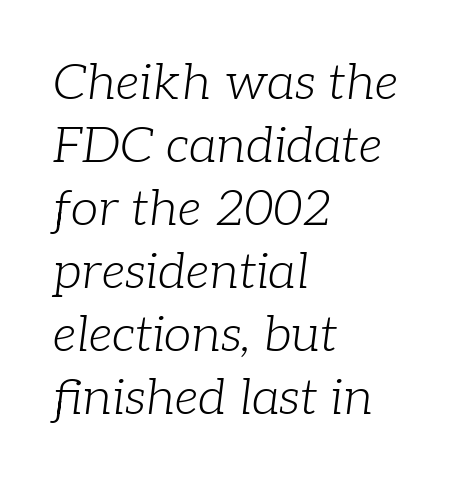
The whole block is typeset with a tilt. Stem width sits at or under what a default text font uses. Descenders hang freely into open space. The horizontal fit of the characters is conventional and even. Type style note: has serifs.
